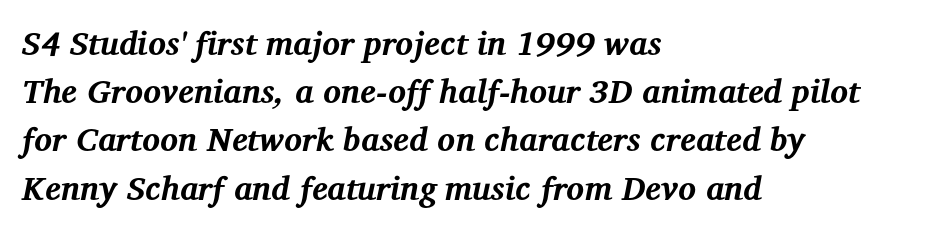
The image shows 33 px bold serif type, italic (leaning right); set left-aligned, normal line spacing (1.46x), normal letter spacing, not underlined; medium stroke contrast and a medium x-height.
